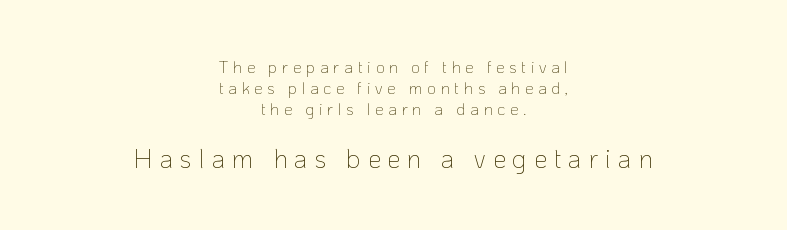
Q: Is the text bold? A: No.
Q: Is the text italic (slanted)? A: No, it is upright.
Q: Is the text underlined? A: No.
Q: How is the paragraph aligned? A: Centered.
Q: Is the spacing between letters normal or unusually wide? A: Unusually wide.
Q: Is the spacing between lines tight, normal or loose? A: Normal.
Q: Which block of text is set in a larger size, the first (top) or the second (bottom)? A: The second (bottom) one.
